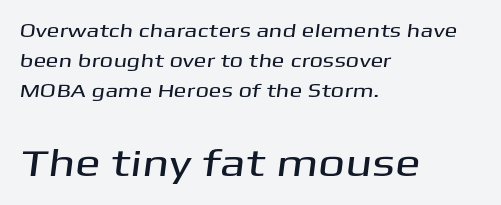
{"serif": "no", "width": "wide", "stroke_contrast": "medium", "x_height": "medium", "monospaced": "no", "underline": "no", "align": "left", "line_spacing": "normal", "line_spacing_ratio": 1.59, "letter_spacing": "normal", "letter_spacing_em": 0.0, "larger_block": "second", "size_ratio": 2.0, "glyph_px": 38}
